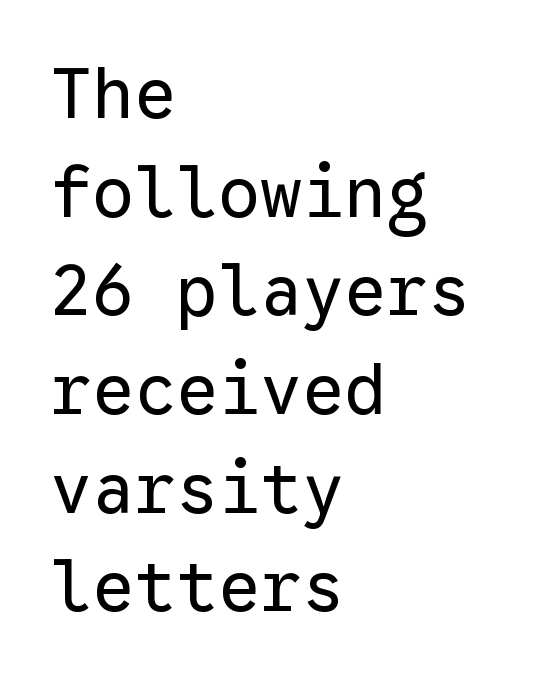
Q: Is the text bold? A: No.
Q: Is the text italic (slanted)? A: No, it is upright.
Q: Is the typeface a serif or a sans-serif typeface? A: Sans-serif.
Q: Is the text underlined? A: No.
Q: How is the paragraph aligned? A: Left-aligned.
Q: Is the spacing between letters normal or unusually wide? A: Normal.
Q: Is the spacing between lines tight, normal or loose? A: Normal.
Q: Width (condensed, normal, or wide)? A: Normal.
Q: Stroke contrast? A: Low.
Q: x-height? A: Medium.
Q: Monospaced? A: Yes.
